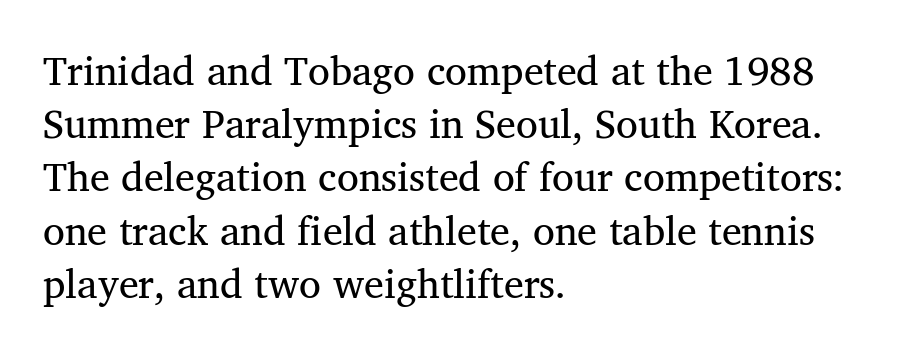
The image shows 40 px regular-weight serif type, upright; set left-aligned, normal line spacing (1.33x), normal letter spacing, not underlined; medium stroke contrast and a medium x-height.
